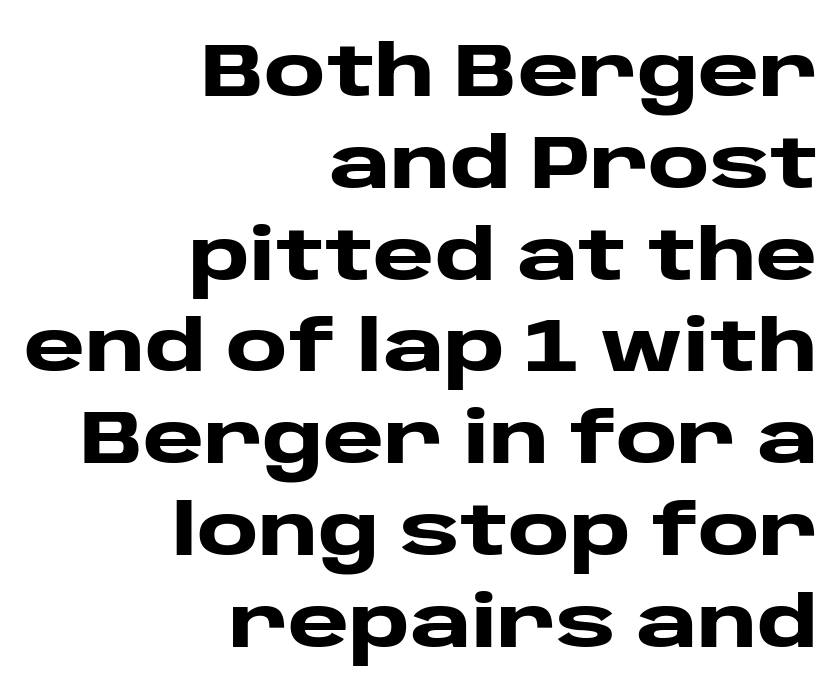
Q: Is the text bold? A: Yes.
Q: Is the text italic (slanted)? A: No, it is upright.
Q: Is the typeface a serif or a sans-serif typeface? A: Sans-serif.
Q: Is the text underlined? A: No.
Q: How is the paragraph aligned? A: Right-aligned.
Q: Is the spacing between letters normal or unusually wide? A: Normal.
Q: Width (condensed, normal, or wide)? A: Wide.
Q: Stroke contrast? A: Low.
Q: x-height? A: Large.
Q: Monospaced? A: No.
